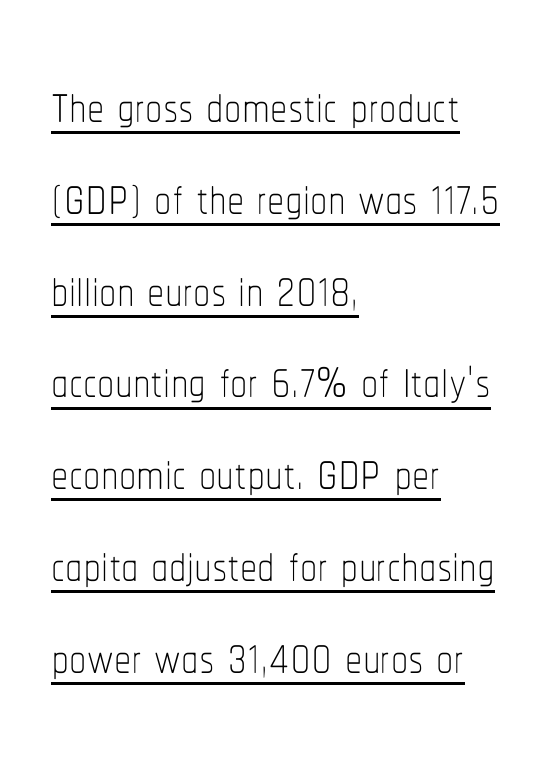
Q: Is the text bold? A: No.
Q: Is the text italic (slanted)? A: No, it is upright.
Q: Is the text underlined? A: Yes.
Q: How is the paragraph aligned? A: Left-aligned.
Q: Is the spacing between letters normal or unusually wide? A: Normal.
Q: Is the spacing between lines tight, normal or loose? A: Normal.
Q: Width (condensed, normal, or wide)? A: Condensed.
Q: Stroke contrast? A: Low.
Q: x-height? A: Medium.
Q: Monospaced? A: No.
